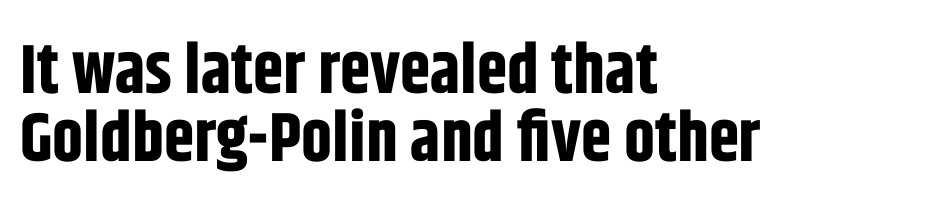
The image shows 69 px bold, condensed sans-serif type, upright; set left-aligned, tight line spacing (0.98x), normal letter spacing, not underlined; low stroke contrast and a large x-height.
